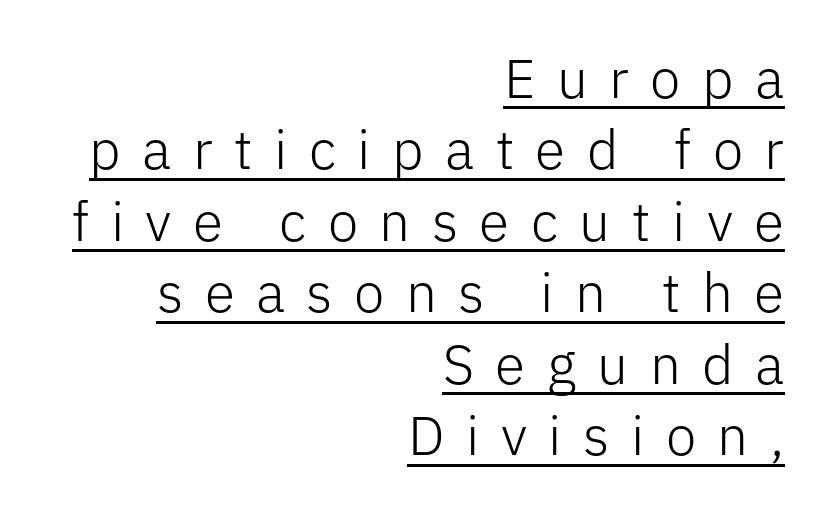
Q: Is the text bold? A: No.
Q: Is the text italic (slanted)? A: No, it is upright.
Q: Is the typeface a serif or a sans-serif typeface? A: Sans-serif.
Q: Is the text underlined? A: Yes.
Q: How is the paragraph aligned? A: Right-aligned.
Q: Is the spacing between letters normal or unusually wide? A: Unusually wide.
Q: Is the spacing between lines tight, normal or loose? A: Normal.
Q: Width (condensed, normal, or wide)? A: Normal.
Q: Stroke contrast? A: Low.
Q: x-height? A: Medium.
Q: Monospaced? A: No.
